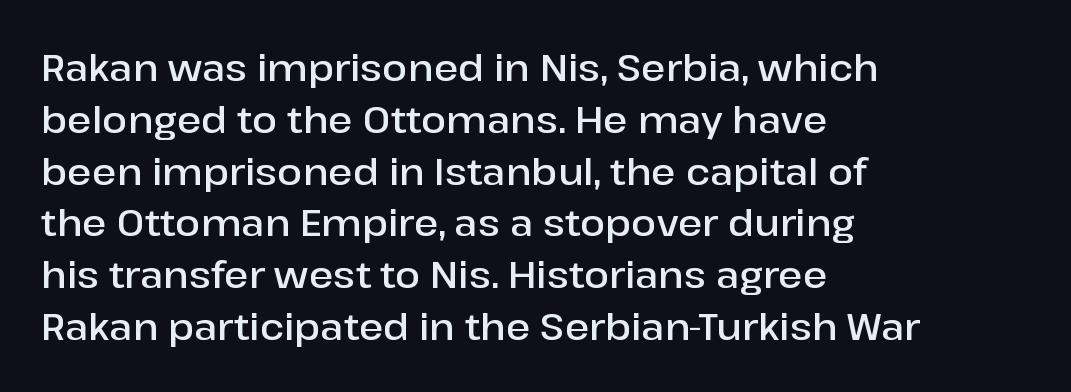
The passage shown stacks its lines at a standard gap. Horizontal alignment here is leftward, the default for most running prose. Descenders are the only things crossing below the line. These lines carry some extra weight — a demibold, not a full bold. These lines are rendered in a variable-pitch font.
